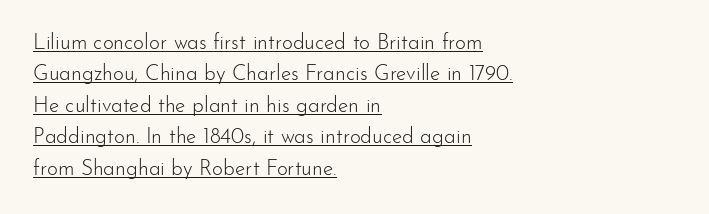
The image shows 21 px text type, upright; set left-aligned, normal line spacing (1.5x), normal letter spacing, underlined.
